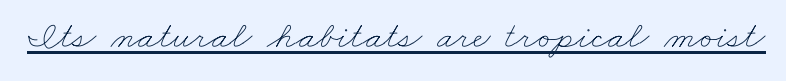
The image shows 38 px thin, wide type; set normal letter spacing, underlined; low stroke contrast and a small x-height.
